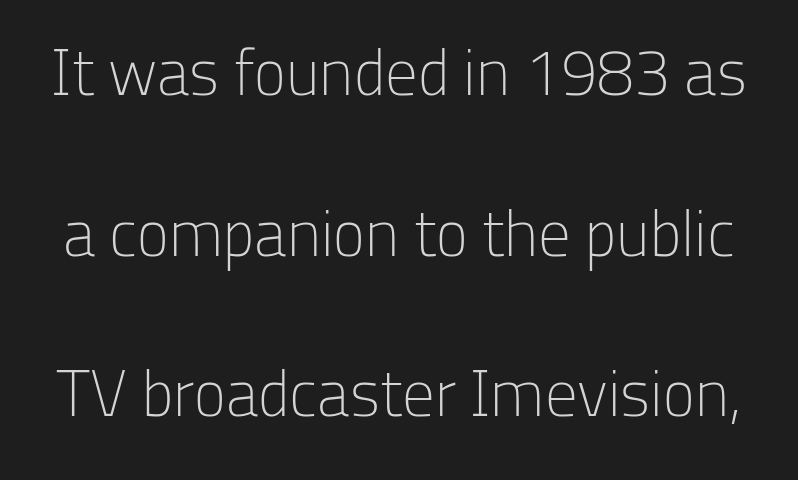
Default kerning and tracking; the words read as compact shapes. The font family rendered here belongs to the sans-serif group. These lines are rendered in a variable-pitch font. The gap between lines stays unmarked.
